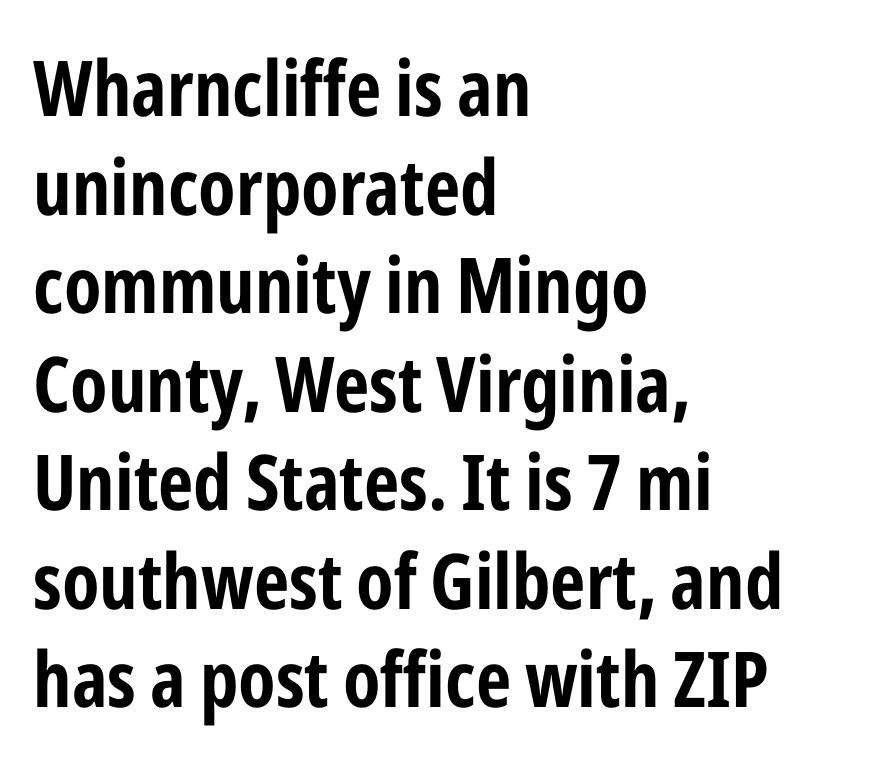
Q: Is the text bold? A: Yes.
Q: Is the text italic (slanted)? A: No, it is upright.
Q: Is the typeface a serif or a sans-serif typeface? A: Sans-serif.
Q: Is the text underlined? A: No.
Q: How is the paragraph aligned? A: Left-aligned.
Q: Is the spacing between letters normal or unusually wide? A: Normal.
Q: Is the spacing between lines tight, normal or loose? A: Normal.
Q: Width (condensed, normal, or wide)? A: Condensed.
Q: Stroke contrast? A: Low.
Q: x-height? A: Medium.
Q: Monospaced? A: No.
